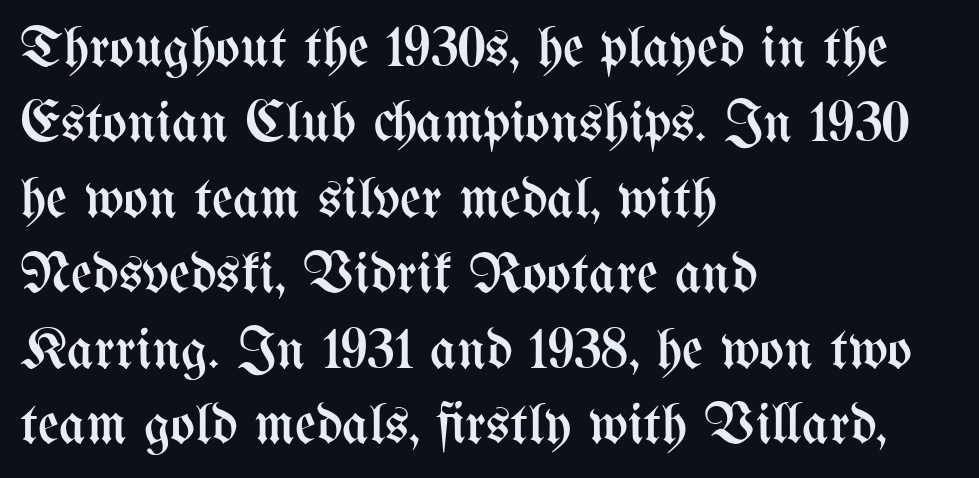
Nobody drew a line under any word here. The weight tops out at a normal text grade. The specimen reads as upright at a glance. This sample uses plain, unmodified letter spacing.
